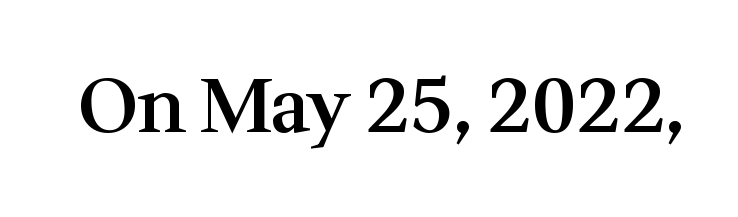
{"serif": "yes", "italic": "no", "bold": "semi", "weight": "semibold", "width": "normal", "stroke_contrast": "medium", "x_height": "medium", "monospaced": "no", "underline": "no", "letter_spacing": "normal", "letter_spacing_em": 0.0, "glyph_px": 76}
